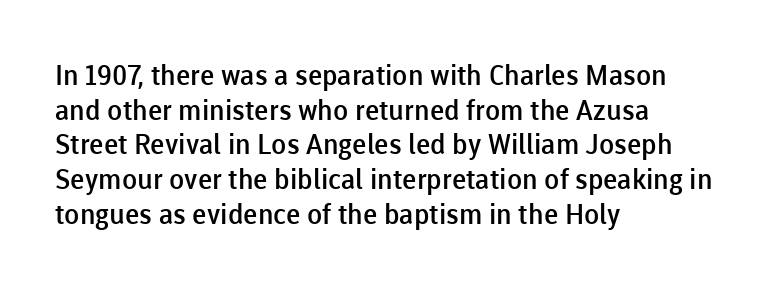
Q: Is the text bold? A: Semi-bold.
Q: Is the text italic (slanted)? A: No, it is upright.
Q: Is the typeface a serif or a sans-serif typeface? A: Sans-serif.
Q: Is the text underlined? A: No.
Q: How is the paragraph aligned? A: Left-aligned.
Q: Is the spacing between letters normal or unusually wide? A: Normal.
Q: Width (condensed, normal, or wide)? A: Normal.
Q: Stroke contrast? A: Low.
Q: x-height? A: Medium.
Q: Monospaced? A: No.
